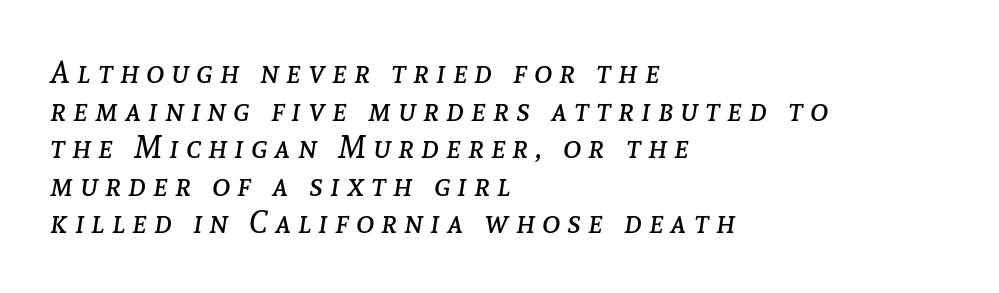
Is the stroke heavy? The answer is a plain regular-or-lighter. Descenders hang freely into open space. The whole block is typeset with a tilt. Short and long lines alike share a common starting point at left. Words appear elongated and porous because spacing is wide.
